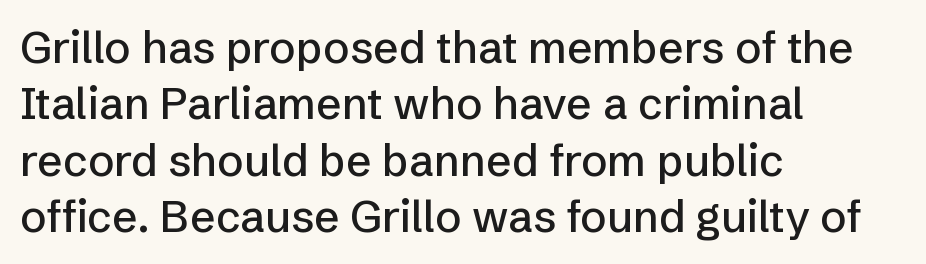
The image shows 44 px sans-serif type, upright; set left-aligned, normal line spacing (1.28x), normal letter spacing, not underlined; low stroke contrast and a medium x-height.
